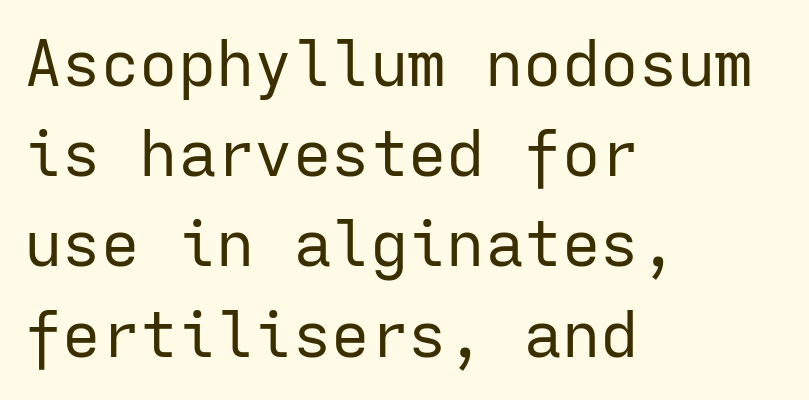
The image shows 64 px regular-weight sans-serif type, upright, monospaced; set left-aligned, normal line spacing (1.41x), normal letter spacing, not underlined; low stroke contrast and a medium x-height.
